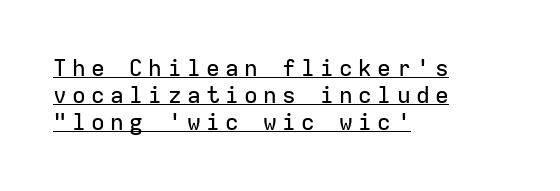
{"italic": "no", "underline": "yes", "align": "left", "line_spacing_ratio": 1.18, "letter_spacing": "wide", "letter_spacing_em": 0.23, "glyph_px": 23}
